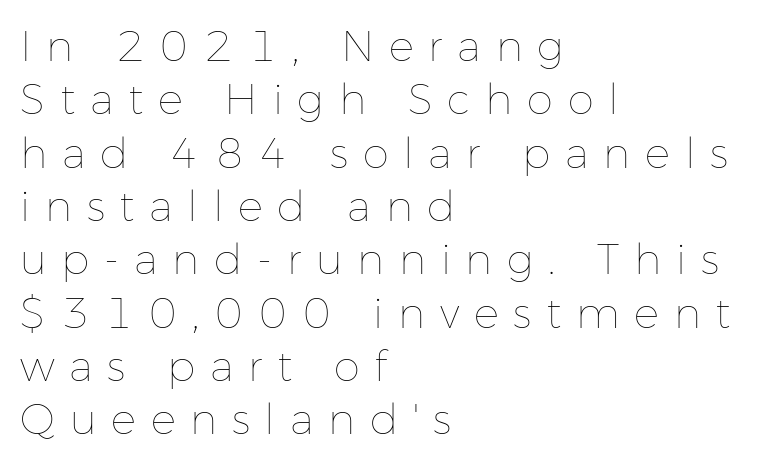
The image shows 42 px thin type, upright; set left-aligned, normal line spacing (1.27x), unusually wide letter spacing (+0.35 em), not underlined; low stroke contrast and a medium x-height.
